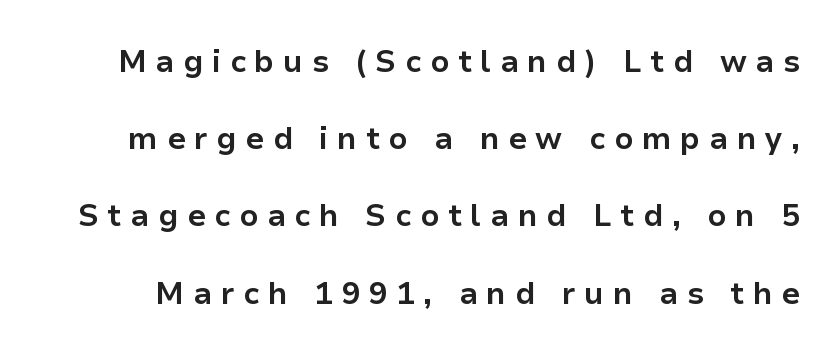
Q: Is the text bold? A: Yes.
Q: Is the text italic (slanted)? A: No, it is upright.
Q: Is the typeface a serif or a sans-serif typeface? A: Sans-serif.
Q: Is the text underlined? A: No.
Q: Is the spacing between letters normal or unusually wide? A: Unusually wide.
Q: Is the spacing between lines tight, normal or loose? A: Loose.
Q: Width (condensed, normal, or wide)? A: Normal.
Q: Stroke contrast? A: Low.
Q: x-height? A: Medium.
Q: Monospaced? A: No.
